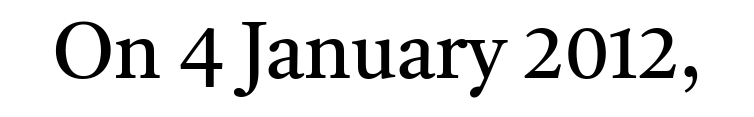
The image shows 78 px regular-weight serif type, upright; set normal letter spacing, not underlined; medium stroke contrast and a medium x-height.
